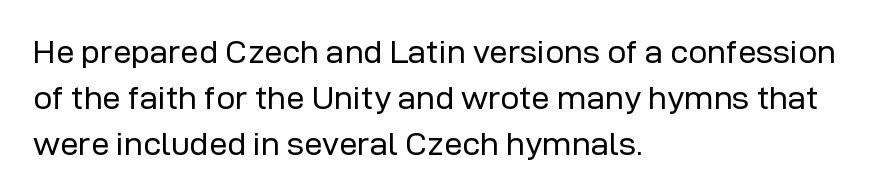
Where is the straight margin? On the left. A typesetter would call this zero additional tracking. How would I describe the line gaps? Plain and ordinary. Vertical strokes here are truly vertical. Stem width sits at or under what a default text font uses. A typesetter would call this proportional, since set widths differ per character.
